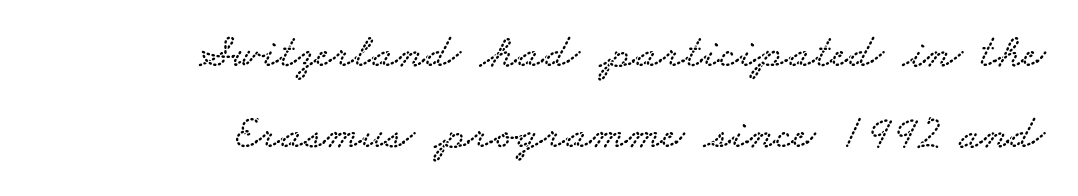
Each new line begins a customary step beneath the previous one. Regarding serifs, this sample has them. The gap between lines stays unmarked. Observe the ordinary spacing: letters are neighbours, not strangers. Varying glyph widths throughout — classic text-font behaviour. Casual observation: everything's shoved over to the right.
